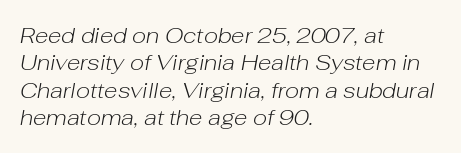
The image shows 22 px text type, italic (leaning right); set left-aligned, normal line spacing (1.25x), normal letter spacing, not underlined.
